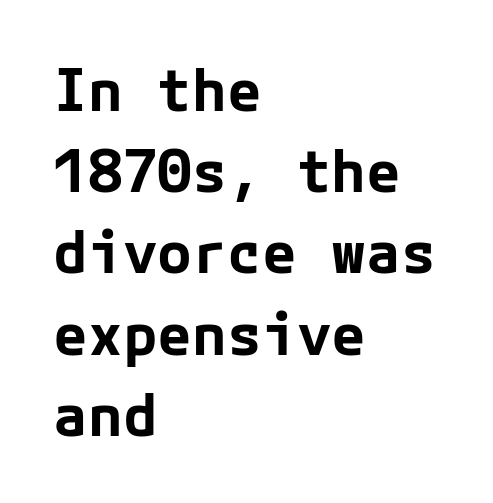
Q: Is the text bold? A: Yes.
Q: Is the text italic (slanted)? A: No, it is upright.
Q: Is the typeface a serif or a sans-serif typeface? A: Sans-serif.
Q: Is the text underlined? A: No.
Q: How is the paragraph aligned? A: Left-aligned.
Q: Is the spacing between letters normal or unusually wide? A: Normal.
Q: Is the spacing between lines tight, normal or loose? A: Normal.
Q: Width (condensed, normal, or wide)? A: Normal.
Q: Stroke contrast? A: Low.
Q: x-height? A: Medium.
